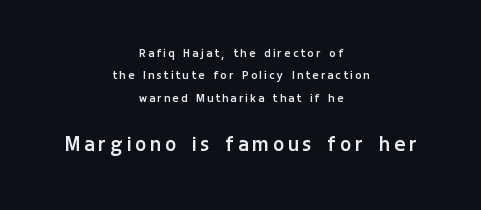
The image shows 25 px text type, upright; set centered, normal line spacing (1.6x), unusually wide letter spacing (+0.2 em), not underlined; the second (bottom) block is 1.79x larger.
